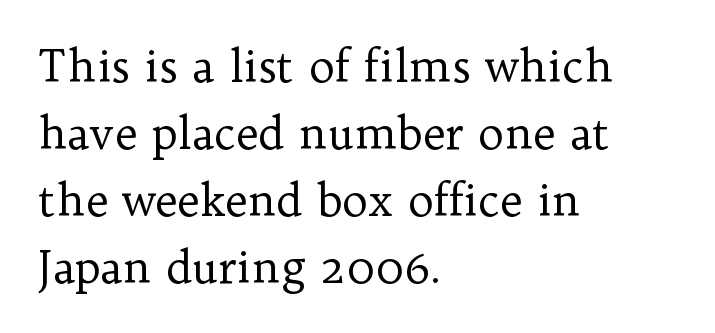
Q: Is the text bold? A: No.
Q: Is the text italic (slanted)? A: No, it is upright.
Q: Is the typeface a serif or a sans-serif typeface? A: Serif.
Q: Is the text underlined? A: No.
Q: How is the paragraph aligned? A: Left-aligned.
Q: Is the spacing between letters normal or unusually wide? A: Normal.
Q: Is the spacing between lines tight, normal or loose? A: Normal.
Q: Width (condensed, normal, or wide)? A: Normal.
Q: Stroke contrast? A: Low.
Q: x-height? A: Medium.
Q: Monospaced? A: No.
